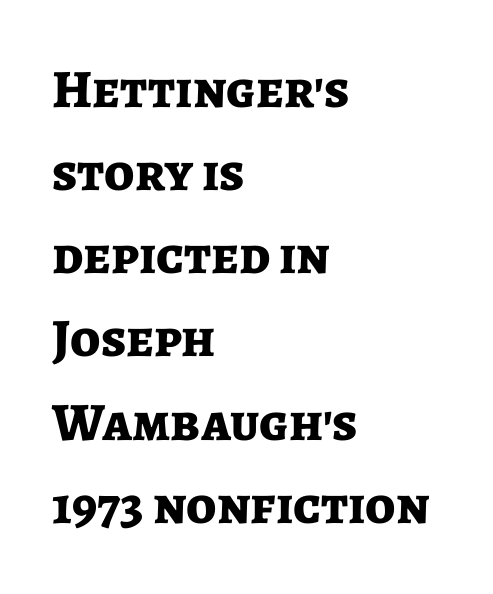
Rows of type keep a routine distance in the vertical direction. The glyphs are unaccompanied by any horizontal stroke below them. Where is the straight margin? On the left. Unlike italic type, these characters show no tilt at all. These lines are rendered in a variable-pitch font.
